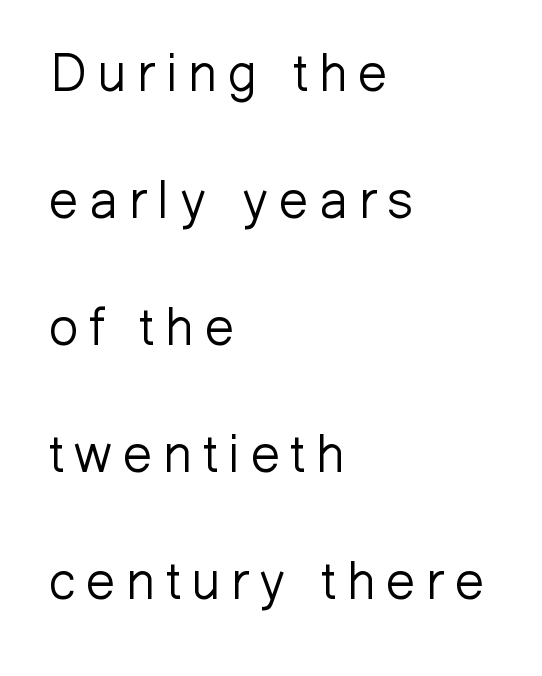
The image shows 52 px light sans-serif type, upright; set left-aligned, loose line spacing (2.44x), unusually wide letter spacing (+0.21 em), not underlined; low stroke contrast and a medium x-height.
